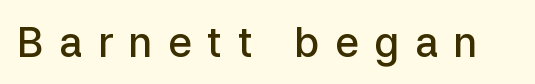
Here the designer chose a conventional face with non-uniform glyph widths. These words are printed semibold, heavier than regular yet not bold. Every stem runs plumb, perpendicular to the baseline. Type without underlining. Examine the stroke ends and you'll find no serifs.
